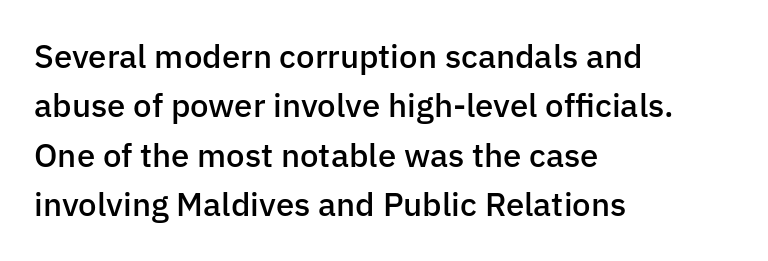
{"serif": "no", "italic": "no", "bold": "semi", "weight": "semibold", "width": "normal", "stroke_contrast": "low", "x_height": "medium", "monospaced": "no", "underline": "no", "align": "left", "line_spacing": "normal", "line_spacing_ratio": 1.5, "letter_spacing": "normal", "letter_spacing_em": 0.0, "glyph_px": 33}
